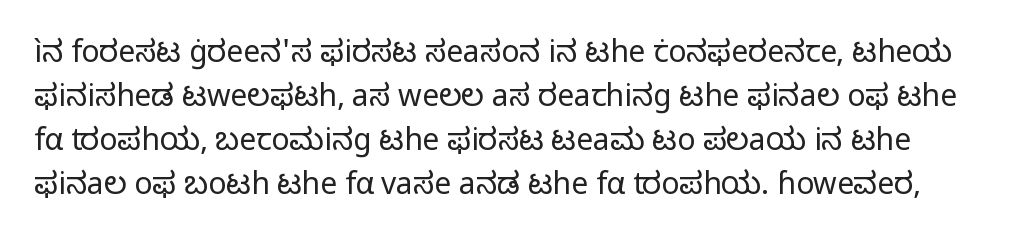
The rendering uses natural spacing where letterforms have individual widths. Lines of text with bare space underneath. Serif or sans? Sans — the stroke terminals are bare. The passage shown is not bold in any degree. The space between consecutive lines is moderate.
